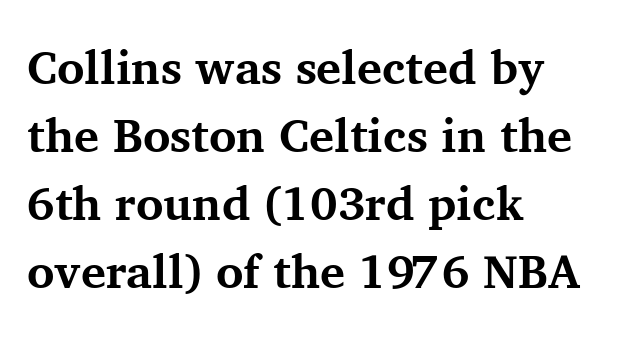
{"serif": "yes", "italic": "no", "bold": "yes", "weight": "bold", "width": "normal", "stroke_contrast": "medium", "x_height": "medium", "monospaced": "no", "underline": "no", "align": "left", "line_spacing": "normal", "line_spacing_ratio": 1.45, "letter_spacing": "normal", "letter_spacing_em": 0.0, "glyph_px": 47}
